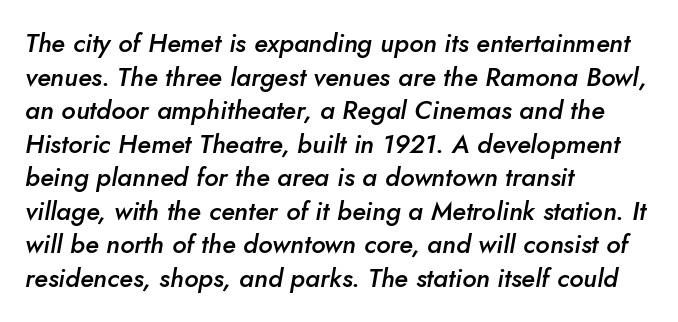
Q: Is the text bold? A: Semi-bold.
Q: Is the text italic (slanted)? A: Yes, it leans right by about 10 degrees.
Q: Is the text underlined? A: No.
Q: How is the paragraph aligned? A: Left-aligned.
Q: Is the spacing between letters normal or unusually wide? A: Normal.
Q: Is the spacing between lines tight, normal or loose? A: Normal.
